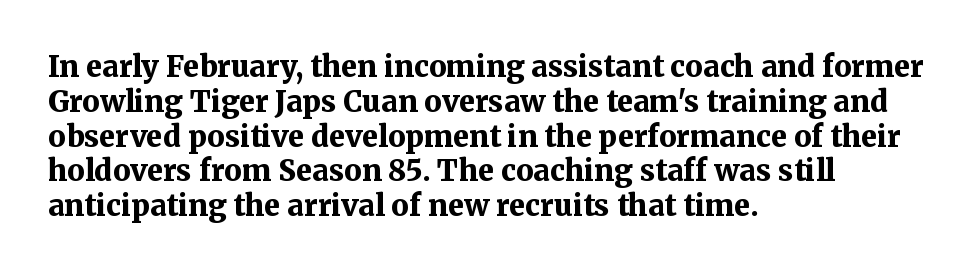
The typesetter chose a ragged-right arrangement here. Designer's note — italics off, roman on. These lines are rendered in a variable-pitch font. Small tapered or slab feet sit at the stroke ends, so this counts as serif.
